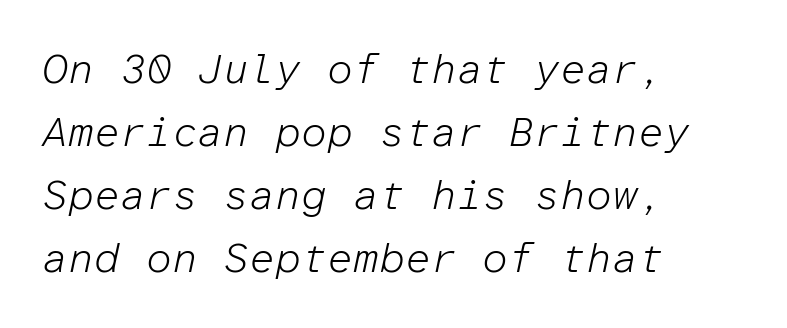
This rendering features lettering with no underline. What stands out about the letter spacing? Nothing — it is the standard amount. Italic? Definitely — the glyphs are oblique. One glance says typical: line gaps are just what's usual. Every row of glyphs begins at an identical x-position on the left. The passage shown is typed in a monospace face where columns stay perfectly aligned.
